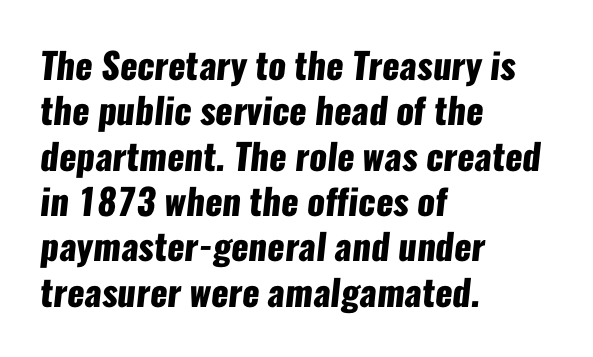
Heft: maximum for text — a bold. Underlining? Definitely not there. The passage shown stacks its lines at a standard gap. Between one letter and the next there's only the usual sliver of space. The rendering uses natural spacing where letterforms have individual widths.
